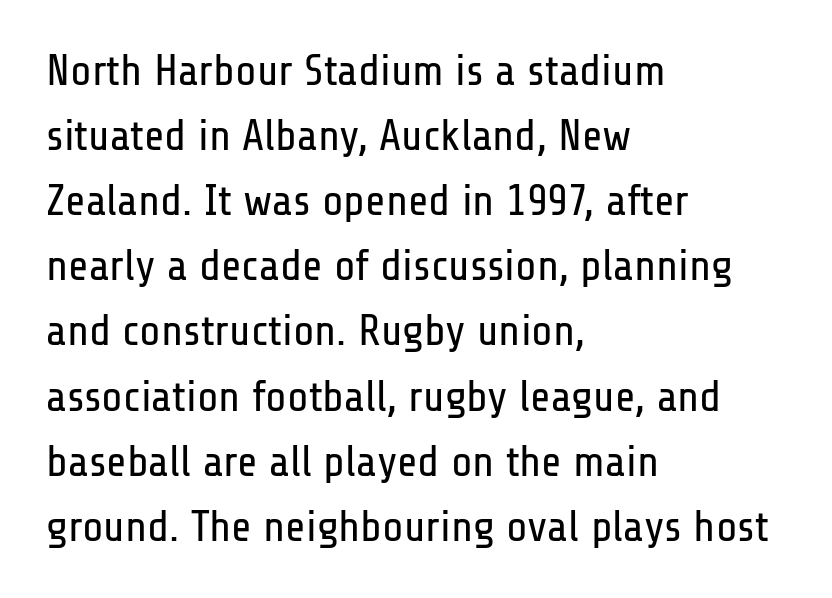
Q: Is the text bold? A: No.
Q: Is the text italic (slanted)? A: No, it is upright.
Q: Is the typeface a serif or a sans-serif typeface? A: Sans-serif.
Q: Is the text underlined? A: No.
Q: How is the paragraph aligned? A: Left-aligned.
Q: Is the spacing between letters normal or unusually wide? A: Normal.
Q: Is the spacing between lines tight, normal or loose? A: Normal.
Q: Width (condensed, normal, or wide)? A: Condensed.
Q: Stroke contrast? A: Low.
Q: x-height? A: Medium.
Q: Monospaced? A: No.
